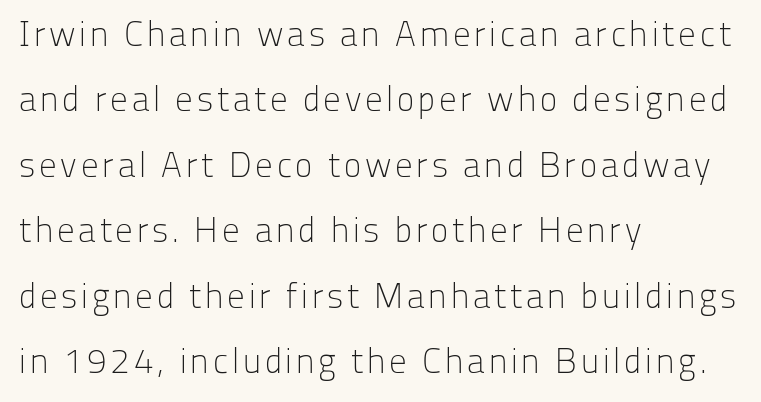
The image shows 35 px light sans-serif type, upright; set left-aligned, line spacing 1.87x, not underlined; low stroke contrast and a medium x-height.
